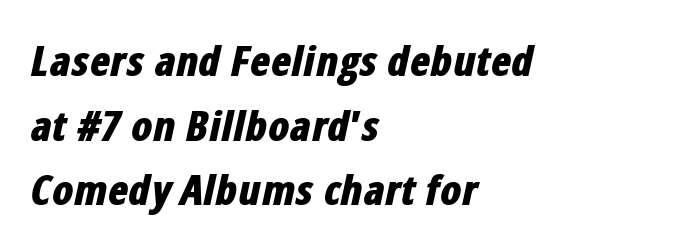
{"italic": "yes", "lean": "right", "slant_degrees": 12, "bold": "yes", "weight": "bold", "width": "condensed", "stroke_contrast": "low", "x_height": "medium", "monospaced": "no", "underline": "no", "align": "left", "line_spacing": "normal", "line_spacing_ratio": 1.54, "letter_spacing": "normal", "letter_spacing_em": 0.0, "glyph_px": 42}
